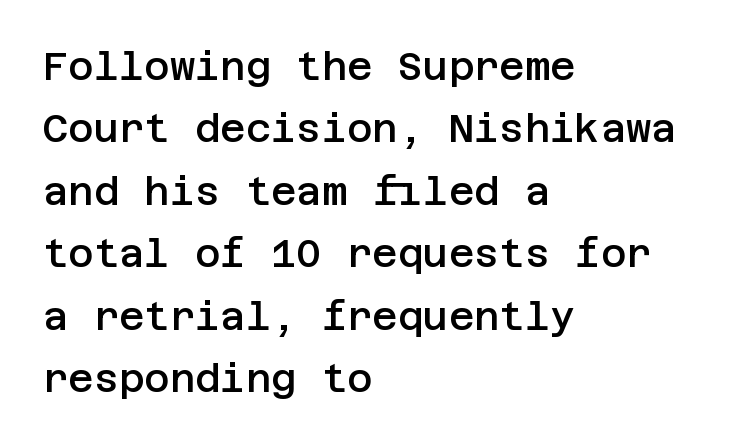
The image shows 39 px semibold sans-serif type, upright; set left-aligned, normal line spacing (1.6x), normal letter spacing, not underlined; low stroke contrast and a large x-height.
